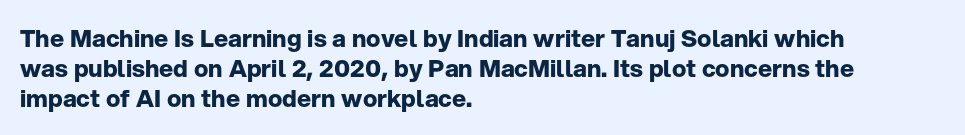
The image shows 24 px bold type, upright; set left-aligned, line spacing 1.24x, normal letter spacing, not underlined.
